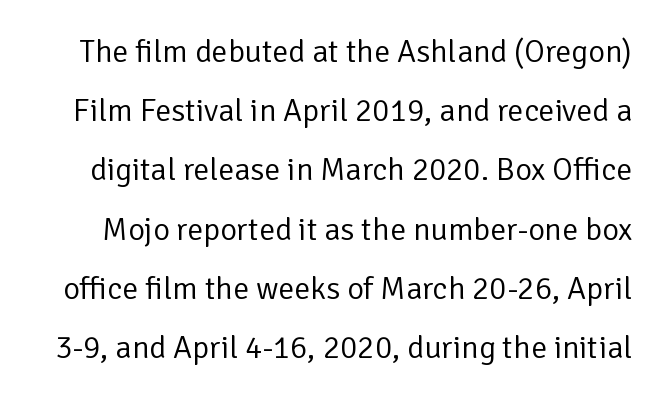
Tracking here is standard; glyphs follow each other at the usual distance. Character widths vary here, with narrow letters taking less room than wide ones. This rendering features lettering with no underline. The type family on display is of the sans-serif kind. This sample uses an upright cut, with every glyph sitting square on the baseline.
